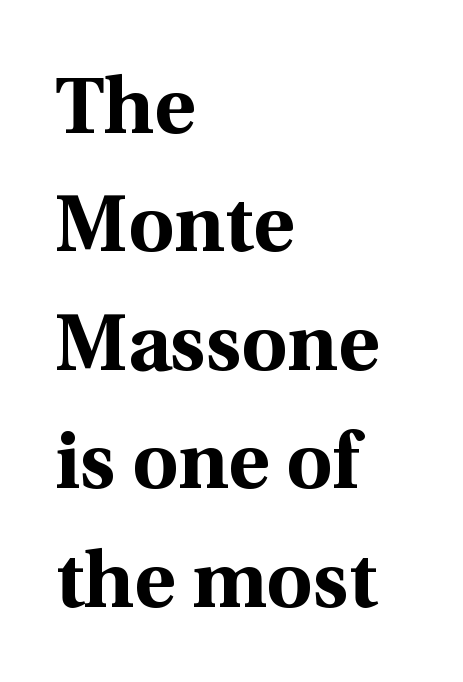
{"serif": "yes", "italic": "no", "bold": "yes", "weight": "bold", "width": "normal", "x_height": "medium", "monospaced": "no", "underline": "no", "align": "left", "line_spacing": "normal", "line_spacing_ratio": 1.5, "letter_spacing": "normal", "letter_spacing_em": 0.0, "glyph_px": 79}
